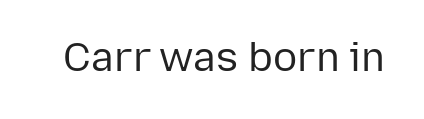
No italicization has been applied; the sample stays upright. The space directly below the letters is spotless. There is no visible air inserted between adjacent glyphs. Is this a heavy cut? Hardly; it is regular or lighter.
